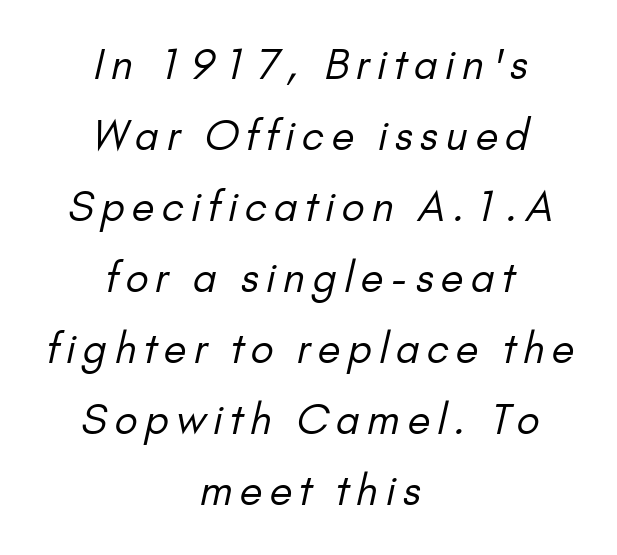
{"serif": "no", "bold": "no", "weight": "regular", "width": "normal", "stroke_contrast": "low", "x_height": "small", "monospaced": "no", "underline": "no", "align": "center", "line_spacing_ratio": 1.73, "glyph_px": 41}
